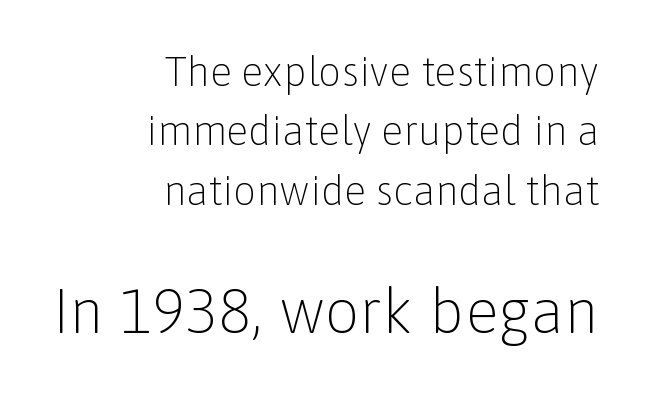
{"serif": "no", "italic": "no", "bold": "no", "weight": "light", "width": "normal", "stroke_contrast": "low", "x_height": "medium", "monospaced": "no", "underline": "no", "align": "right", "line_spacing": "normal", "line_spacing_ratio": 1.45, "letter_spacing": "normal", "letter_spacing_em": 0.0, "larger_block": "second", "size_ratio": 1.51, "glyph_px": 62}
